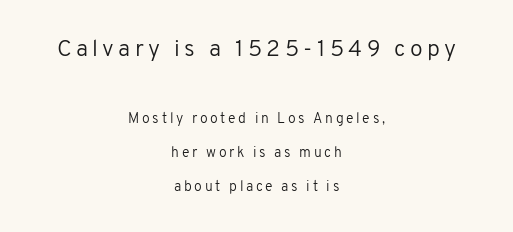
The image shows 23 px text type, upright; set centered, loose line spacing (2.44x), not underlined; the first (top) block is 1.64x larger.
